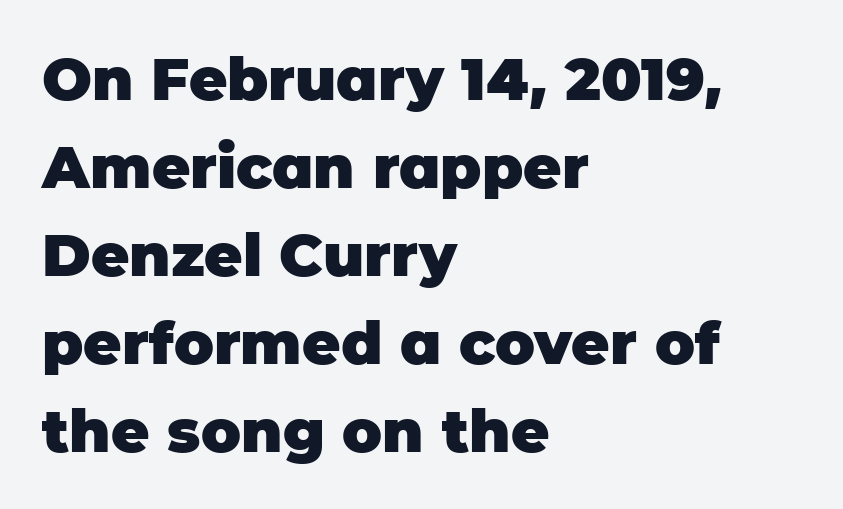
Q: Is the text bold? A: Yes.
Q: Is the text italic (slanted)? A: No, it is upright.
Q: Is the typeface a serif or a sans-serif typeface? A: Sans-serif.
Q: Is the text underlined? A: No.
Q: How is the paragraph aligned? A: Left-aligned.
Q: Is the spacing between letters normal or unusually wide? A: Normal.
Q: Is the spacing between lines tight, normal or loose? A: Normal.
Q: Width (condensed, normal, or wide)? A: Normal.
Q: Stroke contrast? A: Low.
Q: x-height? A: Large.
Q: Monospaced? A: No.
